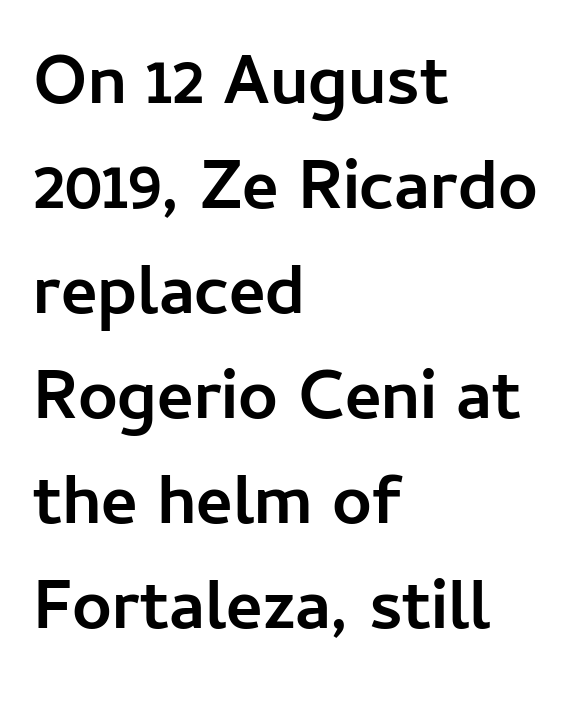
Q: Is the text bold? A: Yes.
Q: Is the text italic (slanted)? A: No, it is upright.
Q: Is the typeface a serif or a sans-serif typeface? A: Sans-serif.
Q: Is the text underlined? A: No.
Q: How is the paragraph aligned? A: Left-aligned.
Q: Is the spacing between letters normal or unusually wide? A: Normal.
Q: Is the spacing between lines tight, normal or loose? A: Normal.
Q: Width (condensed, normal, or wide)? A: Normal.
Q: Stroke contrast? A: Low.
Q: x-height? A: Medium.
Q: Monospaced? A: No.
